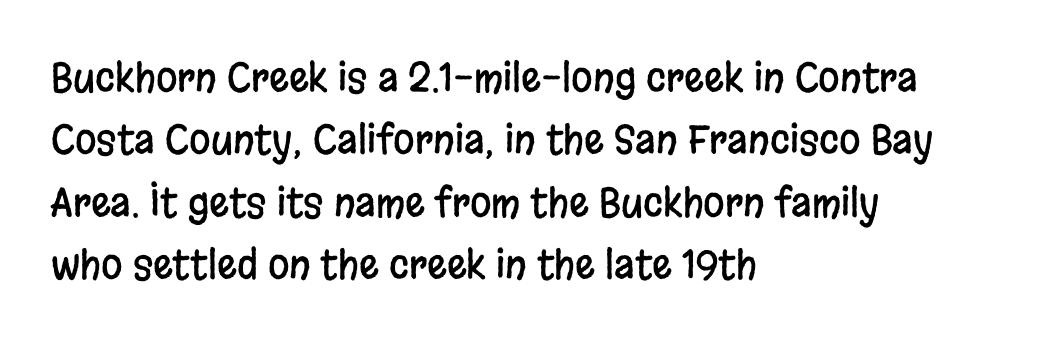
Q: Is the text italic (slanted)? A: No, it is upright.
Q: Is the typeface a serif or a sans-serif typeface? A: Sans-serif.
Q: Is the text underlined? A: No.
Q: How is the paragraph aligned? A: Left-aligned.
Q: Is the spacing between letters normal or unusually wide? A: Normal.
Q: Is the spacing between lines tight, normal or loose? A: Normal.
Q: Width (condensed, normal, or wide)? A: Condensed.
Q: Stroke contrast? A: Low.
Q: x-height? A: Large.
Q: Monospaced? A: No.
